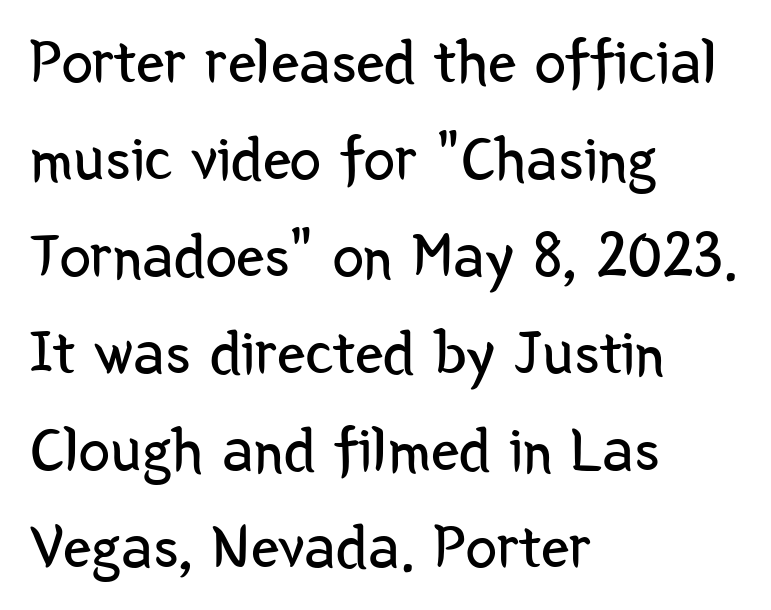
The image shows 63 px regular-weight, condensed sans-serif type, upright; set left-aligned, normal line spacing (1.54x), normal letter spacing, not underlined; low stroke contrast and a medium x-height.
